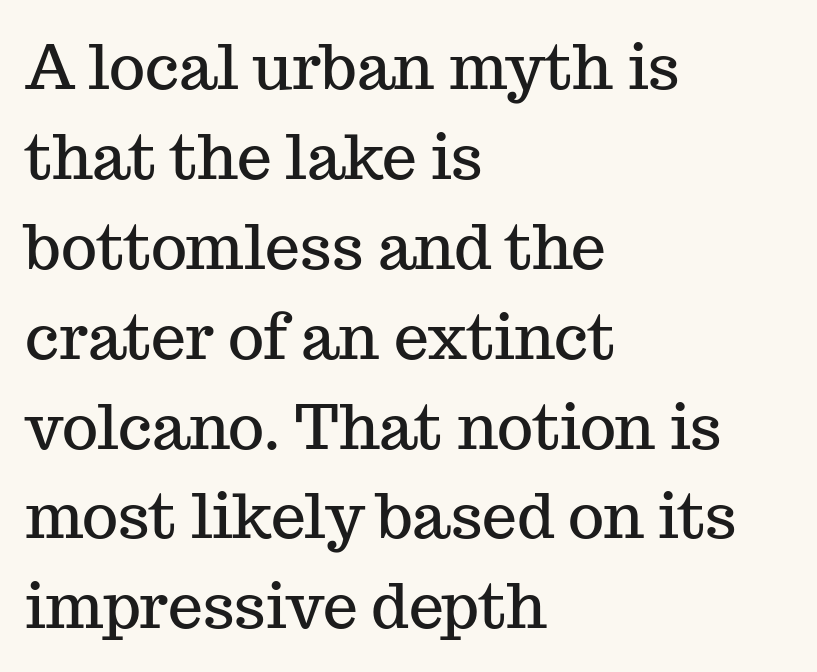
Q: Is the text italic (slanted)? A: No, it is upright.
Q: Is the typeface a serif or a sans-serif typeface? A: Serif.
Q: Is the text underlined? A: No.
Q: How is the paragraph aligned? A: Left-aligned.
Q: Is the spacing between letters normal or unusually wide? A: Normal.
Q: Is the spacing between lines tight, normal or loose? A: Normal.
Q: Width (condensed, normal, or wide)? A: Normal.
Q: Stroke contrast? A: Medium.
Q: x-height? A: Medium.
Q: Monospaced? A: No.
